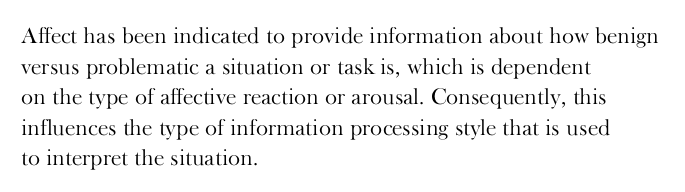
Vertical spacing — default. The text block is weighted toward the left margin, trailing off unevenly rightward. The baseline area is clear. These lines keep a tight, regular rhythm from letter to letter. No extra ink here — the face is not bold.
